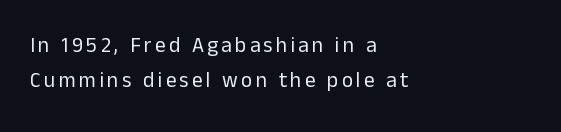
Q: Is the text bold? A: No.
Q: Is the text italic (slanted)? A: No, it is upright.
Q: Is the text underlined? A: No.
Q: How is the paragraph aligned? A: Left-aligned.
Q: Is the spacing between lines tight, normal or loose? A: Normal.
